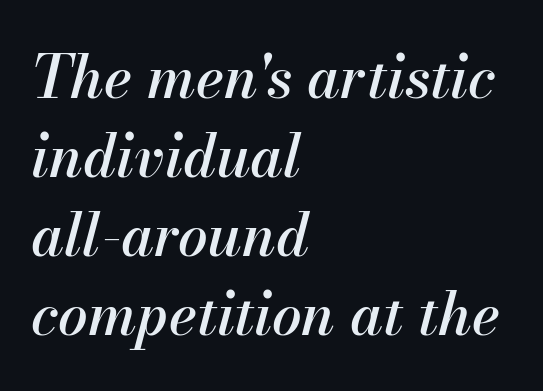
There's an unmistakable incline to the writing here. The leading is moderate, giving the passage an even texture. Here the designer chose a conventional face with non-uniform glyph widths. Bare-footed words on every line. The setting favours the left margin, as ordinary paragraphs usually do. Short note: letters normally spaced.
